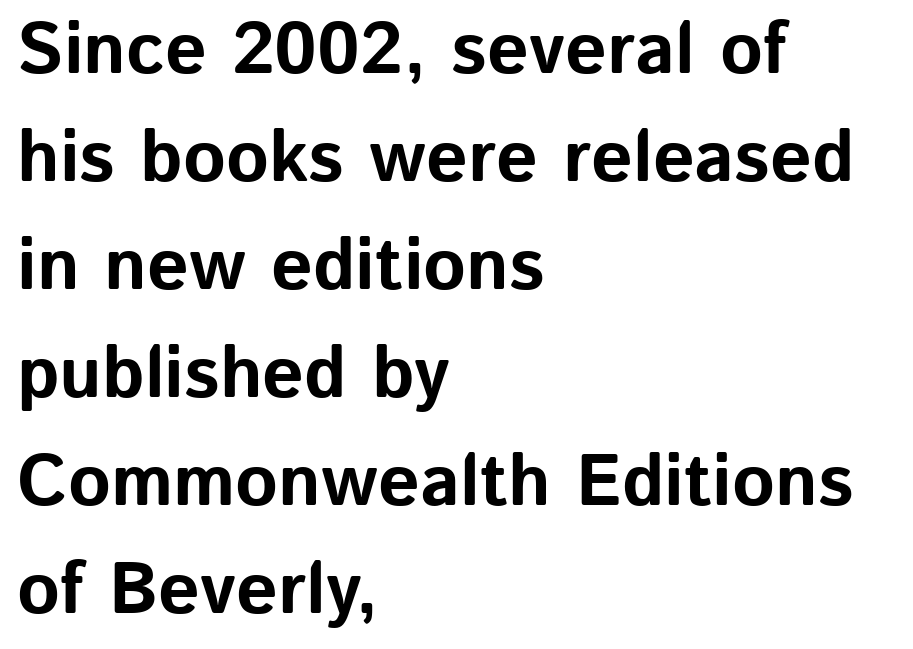
The image shows 73 px bold sans-serif type, upright; set left-aligned, normal line spacing (1.48x), normal letter spacing, not underlined; low stroke contrast and a medium x-height.
